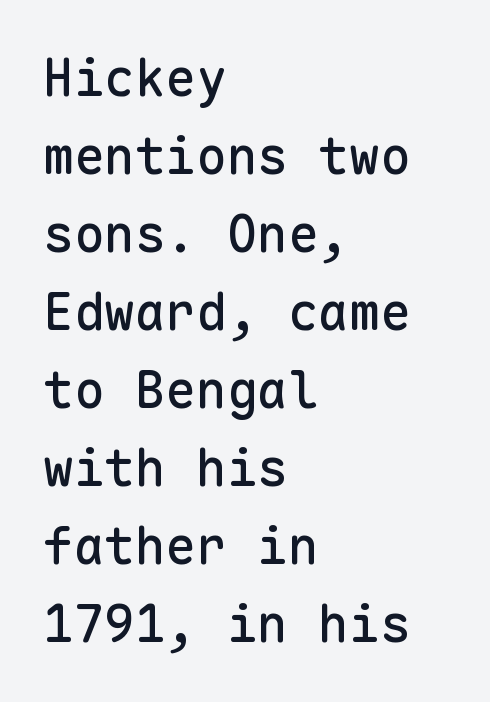
The lines are quadded left. Every character sits straight up, as roman type does. The rendering keeps characters at their native spacing. Each letter, wide or thin by design, is forced into the same width here. Baseline-to-baseline distance is the conventional proportion of letter height. Each letter's strokes conclude bluntly, with no projecting serifs.
